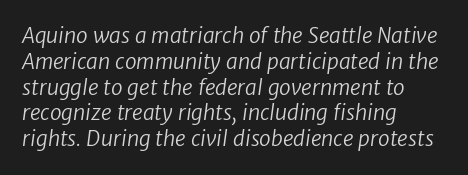
Q: Is the text bold? A: No.
Q: Is the text underlined? A: No.
Q: How is the paragraph aligned? A: Left-aligned.
Q: Is the spacing between letters normal or unusually wide? A: Normal.
